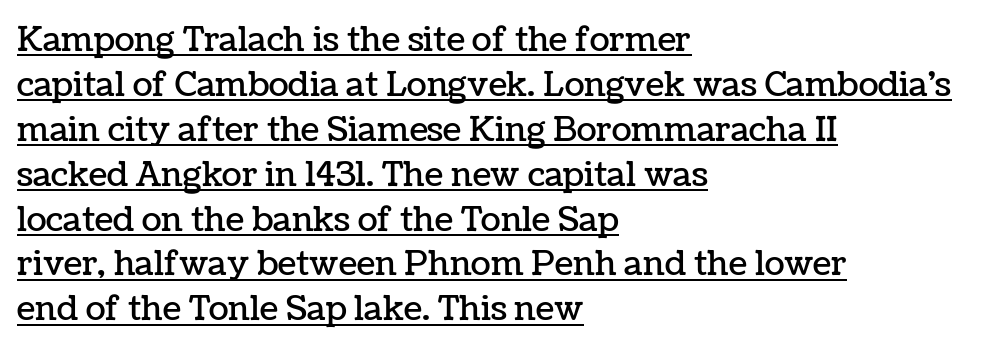
These lines are rendered in a variable-pitch font. If you drew a line through each stem, it would be perfectly vertical. Underlined type. The rendering uses a moderate line-height, typical for paragraphs. Honestly, the letter spacing is just normal — you wouldn't notice it. The paragraph shown leans on its left margin.
